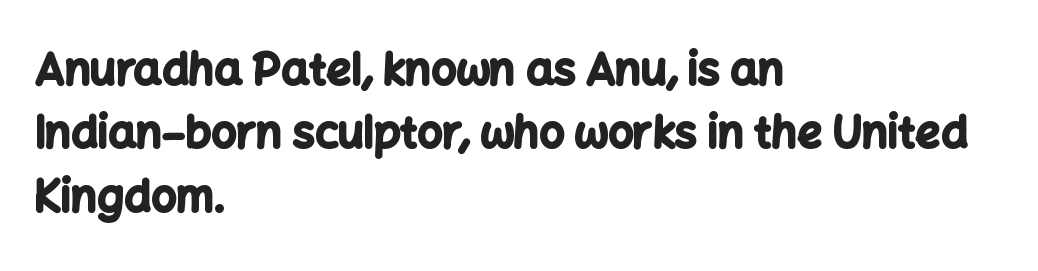
Where is the straight margin? On the left. The lettering holds an erect, upright posture throughout. Note the varied advance widths — an 'i' is clearly narrower than an 'm'. The space beneath each line is pristine and unruled. Check where the strokes stop: nothing finishes them off — pure sans.
